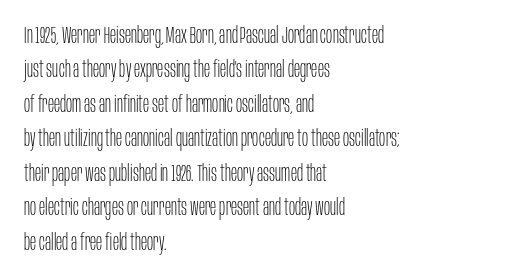
The image shows 23 px text type, upright; set left-aligned, normal line spacing (1.5x), normal letter spacing, not underlined.
